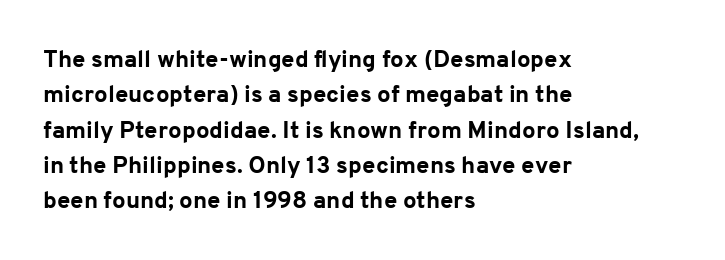
Q: Is the text bold? A: Yes.
Q: Is the text italic (slanted)? A: No, it is upright.
Q: Is the text underlined? A: No.
Q: How is the paragraph aligned? A: Left-aligned.
Q: Is the spacing between letters normal or unusually wide? A: Normal.
Q: Is the spacing between lines tight, normal or loose? A: Normal.
